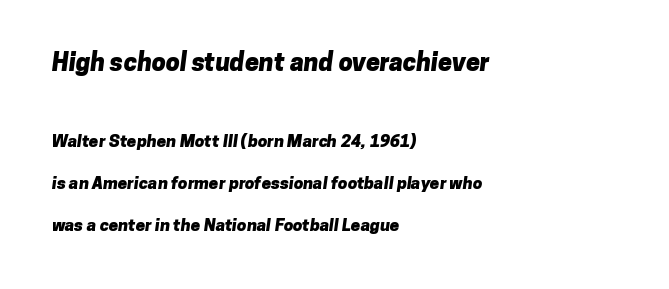
The image shows 25 px bold type; set left-aligned, loose line spacing (2.48x), normal letter spacing, not underlined; the first (top) block is 1.47x larger.
